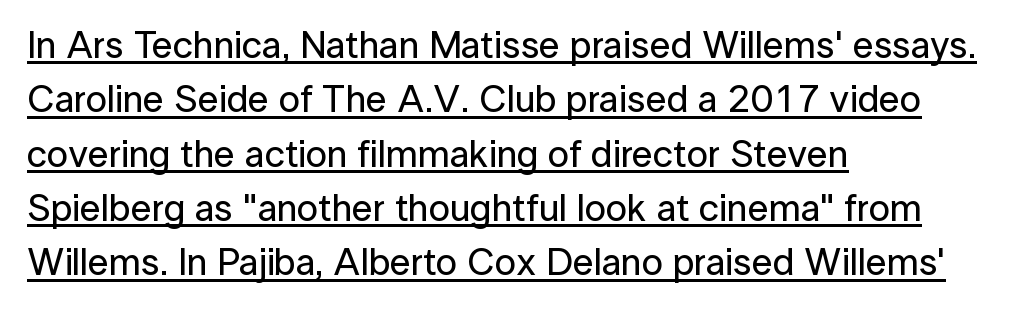
A normal amount of white space separates one row of letters from the next. Notice how a bar underscores the lettering throughout. The compositor pushed each line to the left boundary. The typeface chosen for these lines omits serifs.
